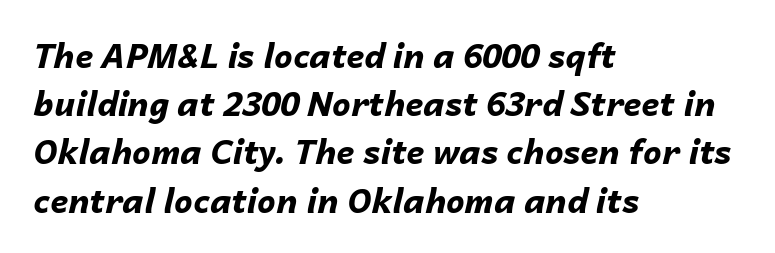
The specimen omits any rule beneath the text block's lines. Slant detected: the letters are inclined. The passage shown is typed in a proportional face where columns would drift. The passage is arranged the way most books set body copy — flush left. Heavy-handed strokes throughout: this text is bold. The lines sit at an ordinary, default distance from one another.
